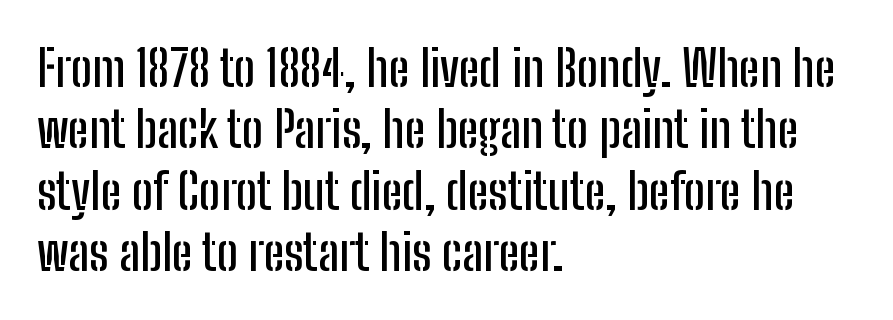
The letters advance in unequal steps, a hallmark of proportional type. A roman cut, with each character standing at attention. Alignment: flush left. The passage shown is not underscored anywhere.
